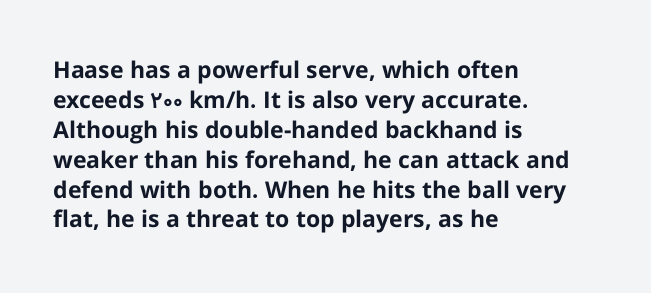
Designer's note — italics off, roman on. Clear beneath every line of the passage. Set as a true bold cut, around the 700 mark. How would I describe the line gaps? Plain and ordinary.
